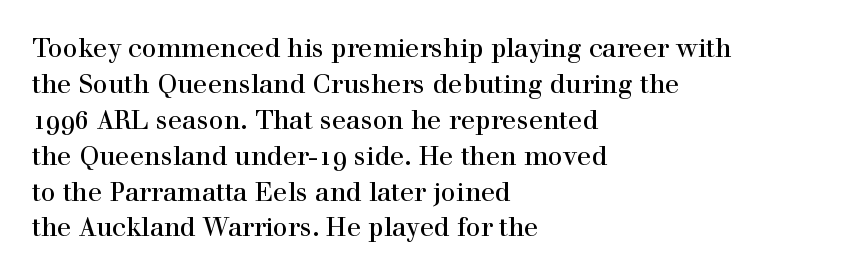
The image shows 26 px text type, upright; set left-aligned, normal line spacing (1.38x), normal letter spacing, not underlined.
